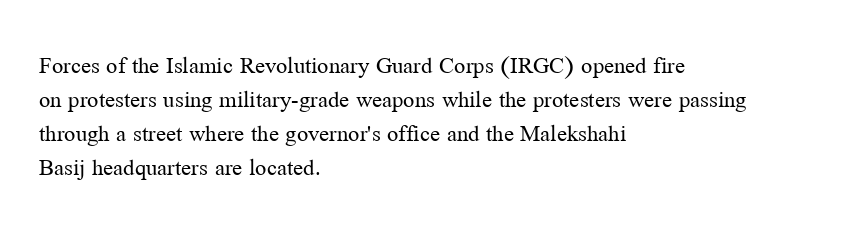
The image shows 25 px text type, upright; set left-aligned, normal line spacing (1.36x), normal letter spacing, not underlined.
